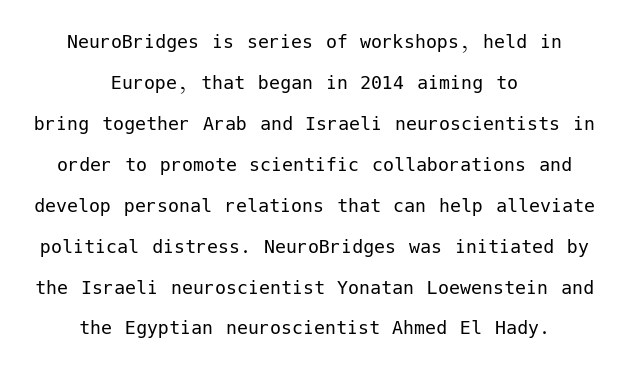
Look at the tracking — it's just the regular setting, nothing added. Each line is balanced around a shared central axis. Letters have the restrained weight of plain body copy at most. Descenders hang freely into open space. Vertical strokes here are truly vertical.
